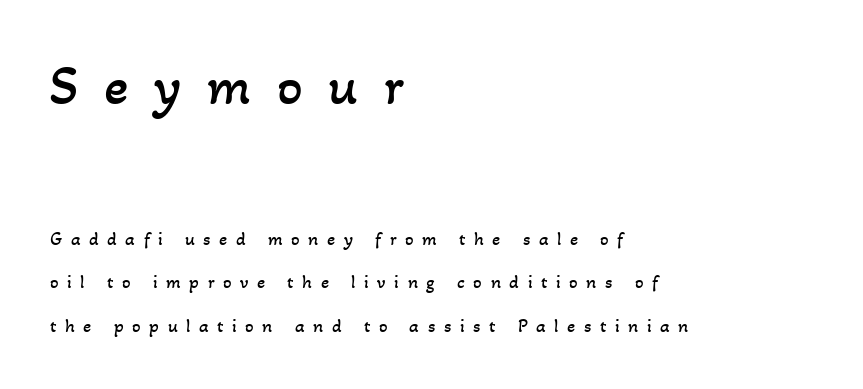
Is the letter spacing exaggerated? Yes — the characters are pushed far apart. Is there much room between lines? Yes — plenty of vertical air separates them. The specimen omits any rule beneath the text block's lines. Each stroke keeps to a modest, everyday thickness or less. Type size steps down from the first block to the second.
